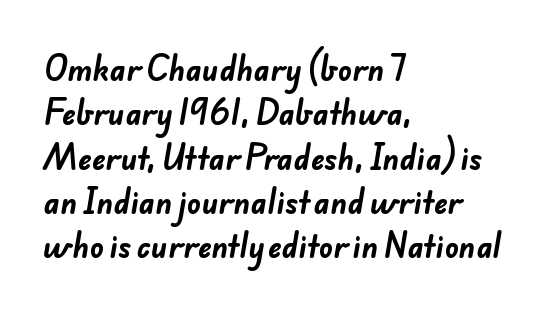
Q: Is the text bold? A: Yes.
Q: Is the typeface a serif or a sans-serif typeface? A: Sans-serif.
Q: Is the text underlined? A: No.
Q: How is the paragraph aligned? A: Left-aligned.
Q: Is the spacing between letters normal or unusually wide? A: Normal.
Q: Is the spacing between lines tight, normal or loose? A: Normal.
Q: Width (condensed, normal, or wide)? A: Normal.
Q: Stroke contrast? A: Low.
Q: x-height? A: Small.
Q: Monospaced? A: No.
